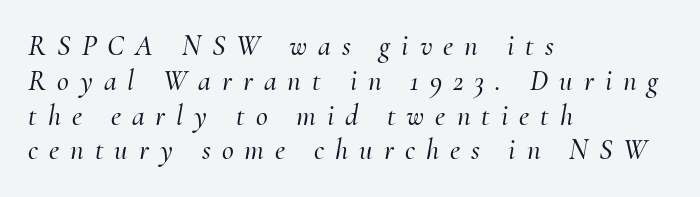
The image shows 29 px serif type, italic (leaning right); set left-aligned, line spacing 1.2x, unusually wide letter spacing (+0.38 em), not underlined; medium stroke contrast and a small x-height.
